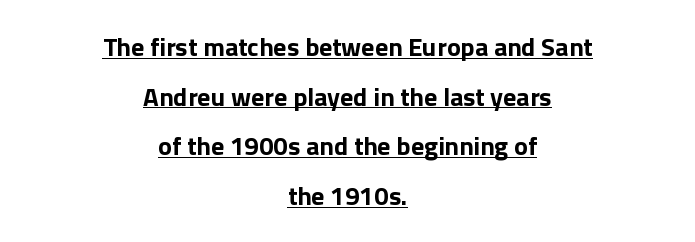
Q: Is the text bold? A: Yes.
Q: Is the text italic (slanted)? A: No, it is upright.
Q: Is the text underlined? A: Yes.
Q: How is the paragraph aligned? A: Centered.
Q: Is the spacing between letters normal or unusually wide? A: Normal.
Q: Is the spacing between lines tight, normal or loose? A: Loose.
